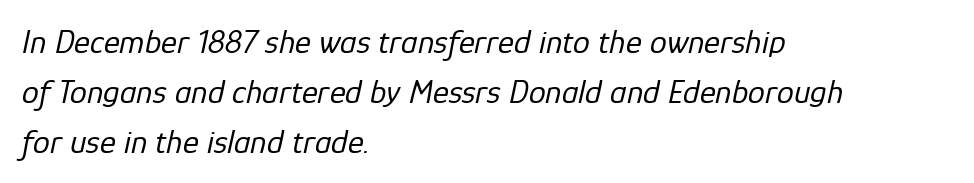
The image shows 34 px regular-weight type, italic (leaning right); set left-aligned, normal line spacing (1.47x), normal letter spacing, not underlined; low stroke contrast and a medium x-height.
